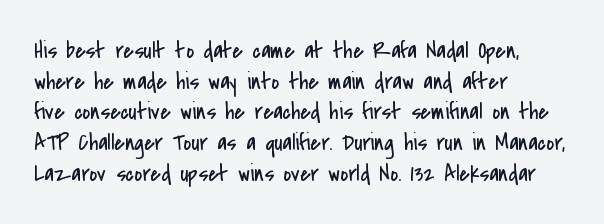
Q: Is the text bold? A: No.
Q: Is the text italic (slanted)? A: No, it is upright.
Q: Is the text underlined? A: No.
Q: How is the paragraph aligned? A: Left-aligned.
Q: Is the spacing between letters normal or unusually wide? A: Normal.
Q: Is the spacing between lines tight, normal or loose? A: Normal.
